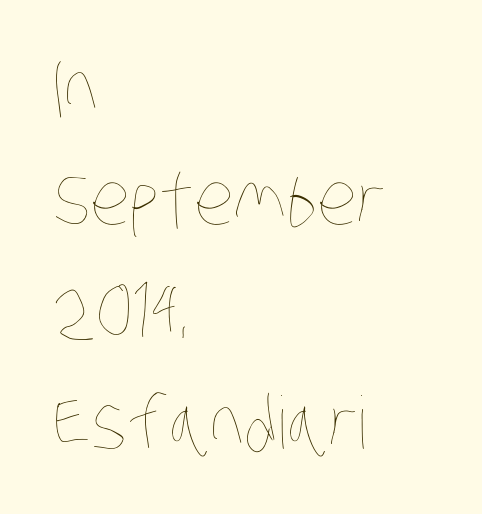
Q: Is the text bold? A: No.
Q: Is the text underlined? A: No.
Q: How is the paragraph aligned? A: Left-aligned.
Q: Is the spacing between letters normal or unusually wide? A: Normal.
Q: Is the spacing between lines tight, normal or loose? A: Normal.
Q: Width (condensed, normal, or wide)? A: Condensed.
Q: Stroke contrast? A: Low.
Q: x-height? A: Large.
Q: Monospaced? A: No.
